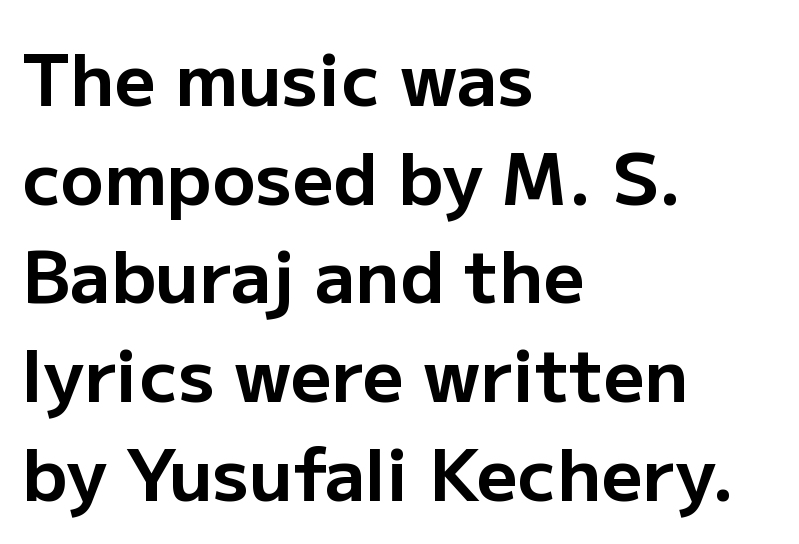
{"serif": "no", "italic": "no", "bold": "yes", "weight": "bold", "width": "normal", "stroke_contrast": "low", "x_height": "medium", "monospaced": "no", "underline": "no", "align": "left", "line_spacing": "normal", "line_spacing_ratio": 1.37, "letter_spacing": "normal", "letter_spacing_em": 0.0, "glyph_px": 72}
